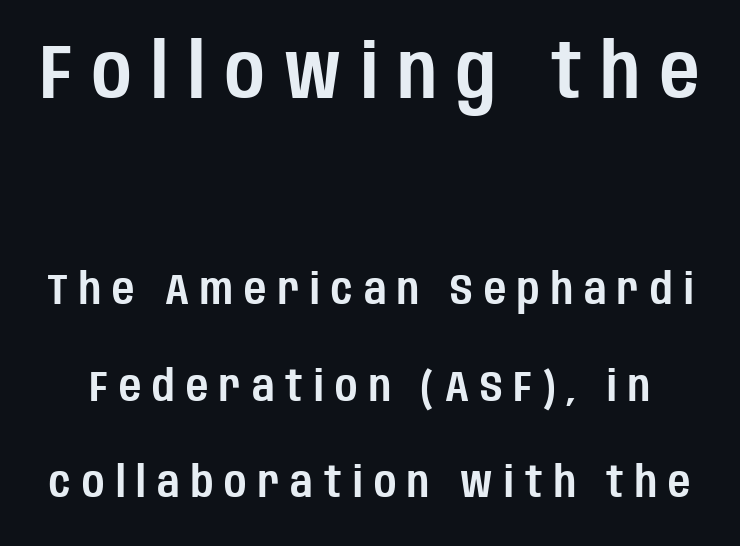
The image shows 76 px condensed sans-serif type, upright; set loose line spacing (2.25x), unusually wide letter spacing (+0.26 em), not underlined; the first (top) block is 1.77x larger; low stroke contrast and a large x-height.
